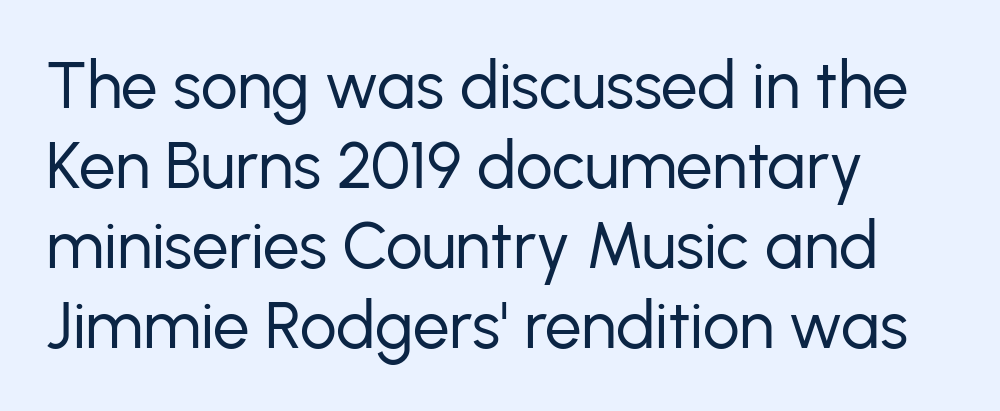
No italicization has been applied; the sample stays upright. Weight: not bold — regular or lighter. The letters advance in unequal steps, a hallmark of proportional type. The designer went with a sans here, leaving each stem footless. Nothing unusual about the tracking: characters are spaced as the font intends.
